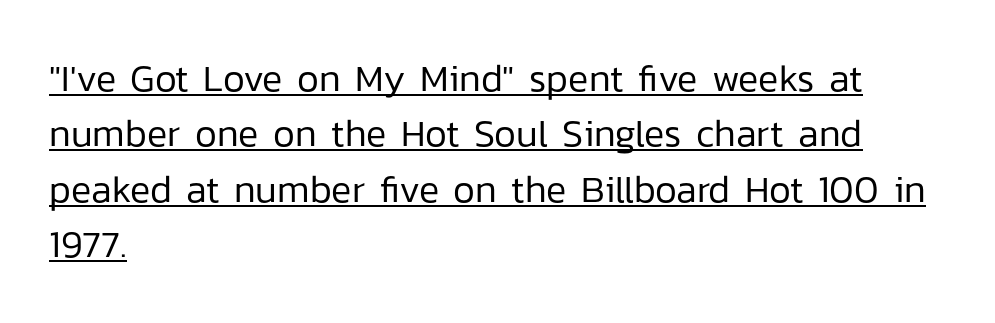
I'd call this a sans setting — the letters go barefoot. A light-to-regular cut is what we see here. A typesetter would call this proportional, since set widths differ per character. Line beginnings align vertically; line endings do not.
